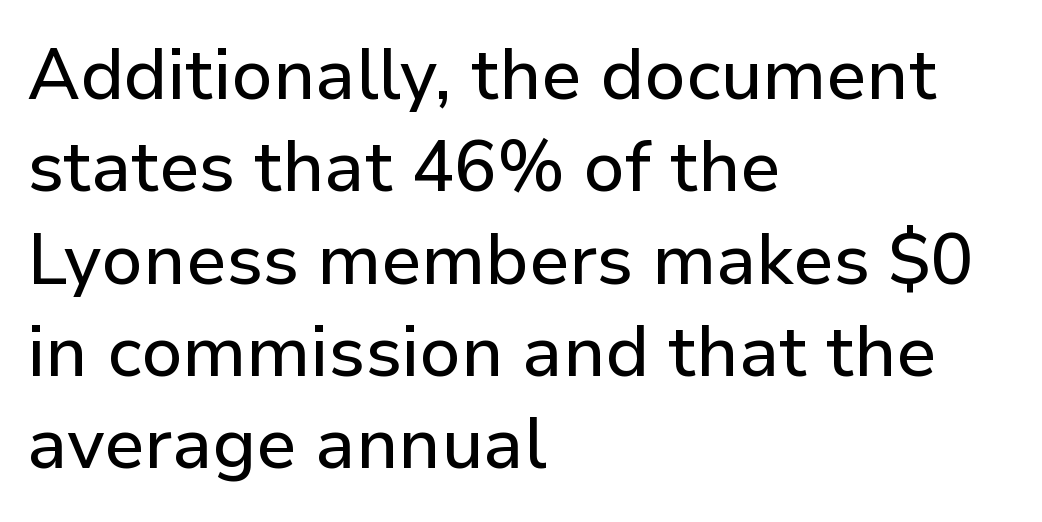
A roman cut, with each character standing at attention. Regular leading. Spacing verdict: proportional, widths tailored to each character. The passage shown is not underscored anywhere.
